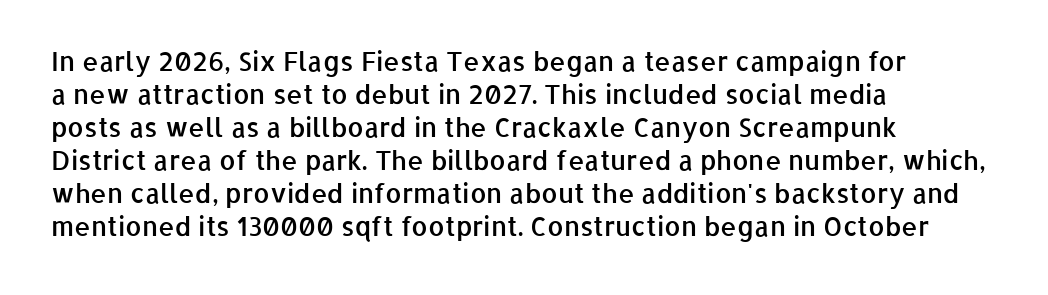
The image shows 26 px text type, upright; set left-aligned, normal line spacing (1.27x), normal letter spacing, not underlined.
